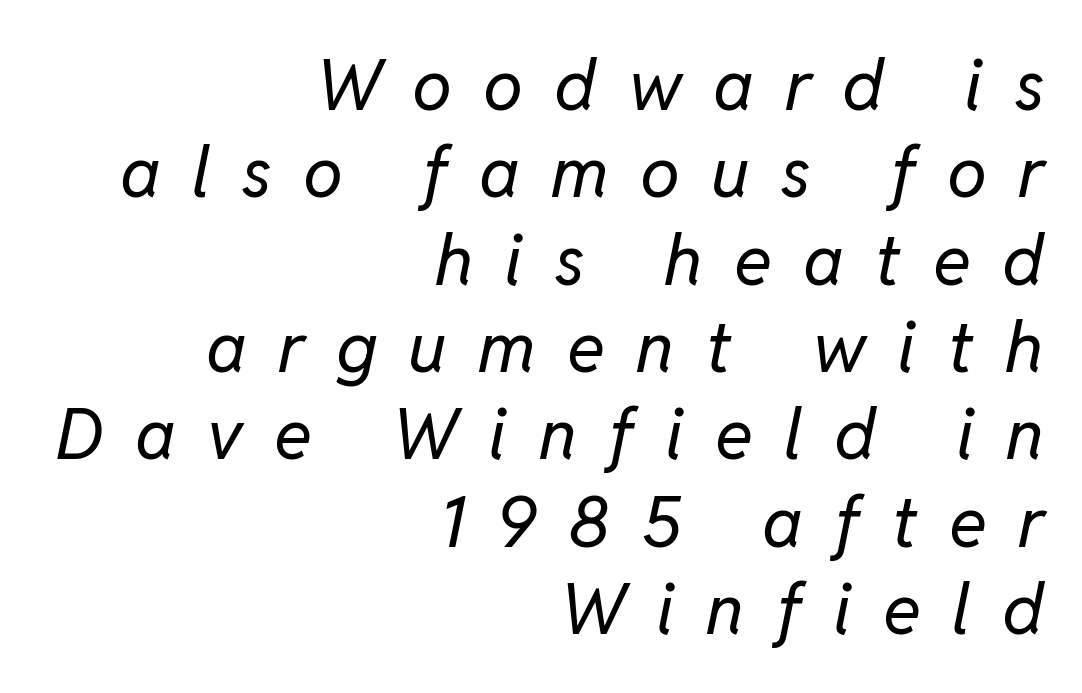
Q: Is the text bold? A: No.
Q: Is the text italic (slanted)? A: Yes, it leans right by about 11 degrees.
Q: Is the text underlined? A: No.
Q: How is the paragraph aligned? A: Right-aligned.
Q: Is the spacing between letters normal or unusually wide? A: Unusually wide.
Q: Width (condensed, normal, or wide)? A: Normal.
Q: Stroke contrast? A: Low.
Q: x-height? A: Medium.
Q: Monospaced? A: No.
